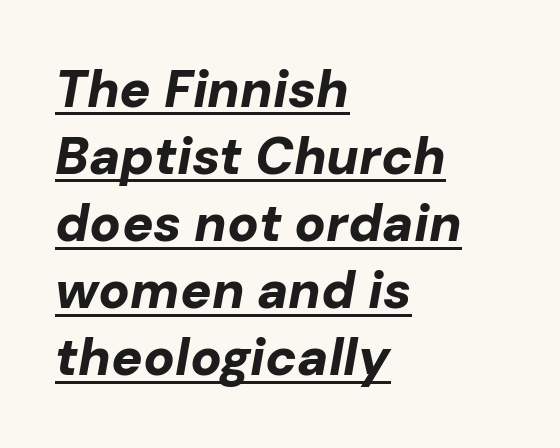
{"italic": "yes", "lean": "right", "slant_degrees": 10, "bold": "yes", "weight": "bold", "width": "normal", "stroke_contrast": "low", "x_height": "medium", "monospaced": "no", "underline": "yes", "align": "left", "line_spacing": "normal", "line_spacing_ratio": 1.29, "letter_spacing": "normal", "letter_spacing_em": 0.0, "glyph_px": 52}
